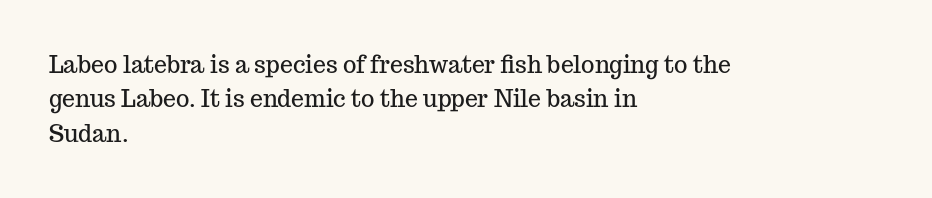
Q: Is the text italic (slanted)? A: No, it is upright.
Q: Is the text underlined? A: No.
Q: How is the paragraph aligned? A: Left-aligned.
Q: Is the spacing between letters normal or unusually wide? A: Normal.
Q: Is the spacing between lines tight, normal or loose? A: Normal.
